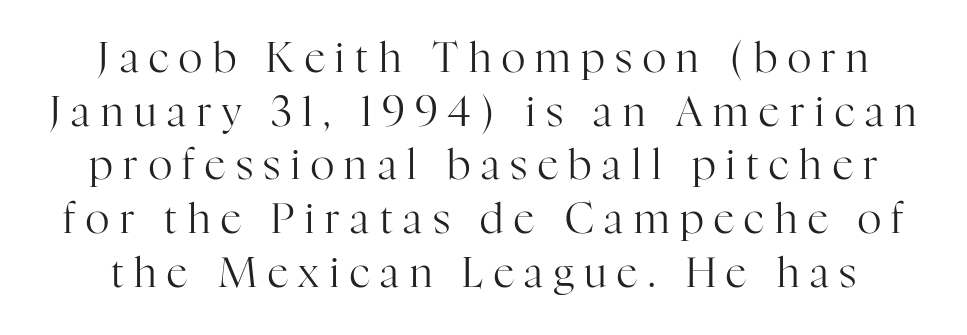
The image shows 41 px regular-weight serif type, upright; set normal line spacing (1.31x), unusually wide letter spacing (+0.26 em), not underlined; high stroke contrast and a medium x-height.
